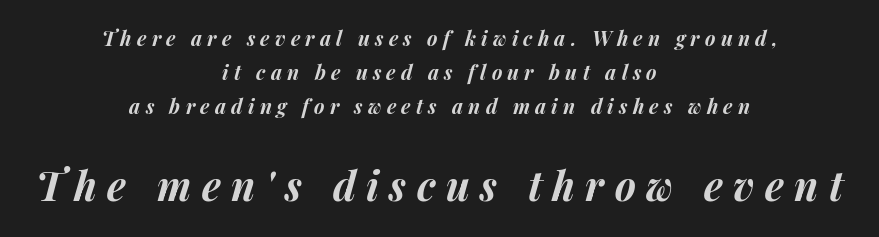
I'd describe the lettering as bold — thick and assertive. Reading down the column, the eye jumps a familiar distance to each next line. Tracking here is generous; glyphs stand well apart from one another. Descender tails drop into unmarked territory. Horizontally, the lines are justified to the midpoint only. The passage shown is typed in a proportional face where columns would drift.
